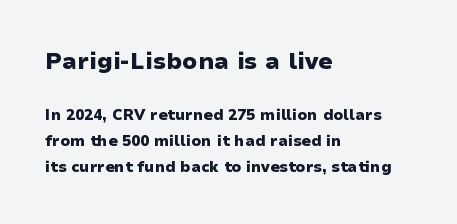
Q: Is the text bold? A: Yes.
Q: Is the text italic (slanted)? A: No, it is upright.
Q: Is the text underlined? A: No.
Q: How is the paragraph aligned? A: Left-aligned.
Q: Is the spacing between letters normal or unusually wide? A: Normal.
Q: Which block of text is set in a larger size, the first (top) or the second (bottom)? A: The first (top) one.
